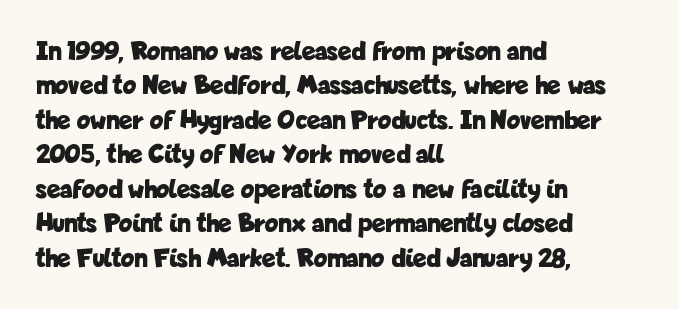
Q: Is the text bold? A: Yes.
Q: Is the text italic (slanted)? A: No, it is upright.
Q: Is the typeface a serif or a sans-serif typeface? A: Sans-serif.
Q: Is the text underlined? A: No.
Q: How is the paragraph aligned? A: Left-aligned.
Q: Is the spacing between letters normal or unusually wide? A: Normal.
Q: Width (condensed, normal, or wide)? A: Condensed.
Q: Stroke contrast? A: Low.
Q: x-height? A: Medium.
Q: Monospaced? A: No.
